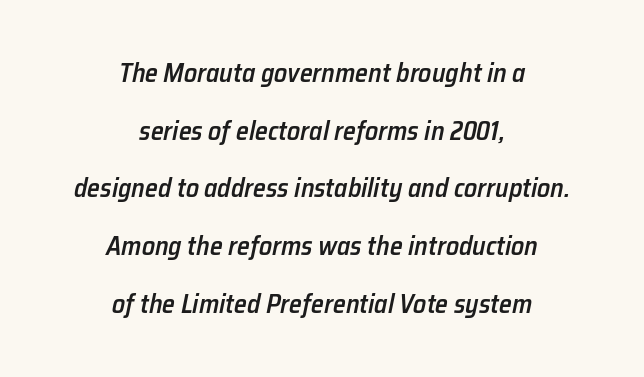
{"italic": "yes", "lean": "right", "slant_degrees": 12, "bold": "semi", "underline": "no", "align": "center", "line_spacing": "loose", "line_spacing_ratio": 2.22, "letter_spacing": "normal", "letter_spacing_em": 0.0, "glyph_px": 26}
